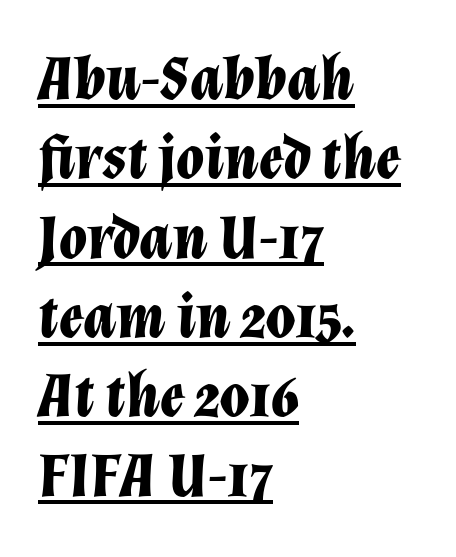
Q: Is the text bold? A: Yes.
Q: Is the text italic (slanted)? A: Yes, it leans right by about 12 degrees.
Q: Is the text underlined? A: Yes.
Q: How is the paragraph aligned? A: Left-aligned.
Q: Is the spacing between letters normal or unusually wide? A: Normal.
Q: Width (condensed, normal, or wide)? A: Normal.
Q: Stroke contrast? A: Low.
Q: x-height? A: Medium.
Q: Monospaced? A: No.
